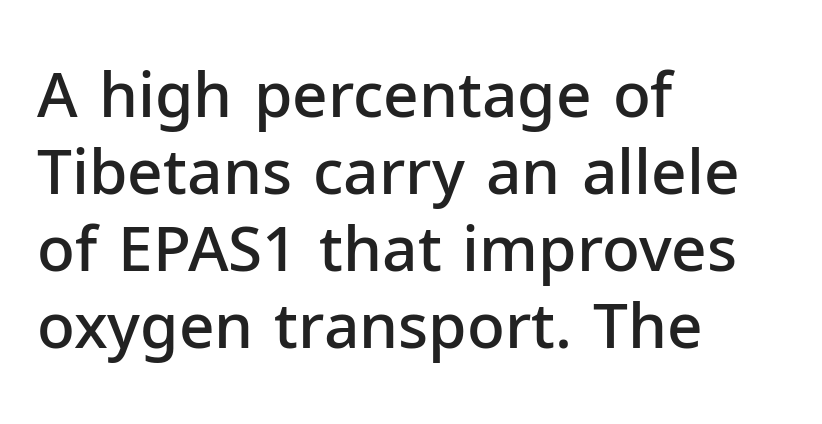
The image shows 62 px semibold sans-serif type, upright; set left-aligned, line spacing 1.24x, normal letter spacing, not underlined; low stroke contrast and a medium x-height.
